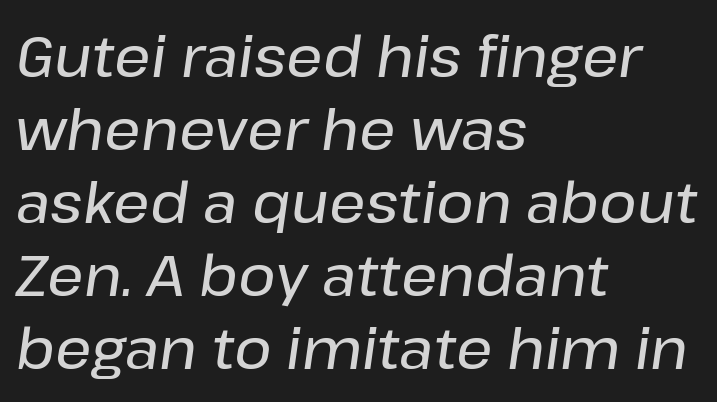
The image shows 57 px text type, italic (leaning right); set left-aligned, normal line spacing (1.28x), normal letter spacing, not underlined; low stroke contrast and a medium x-height.
